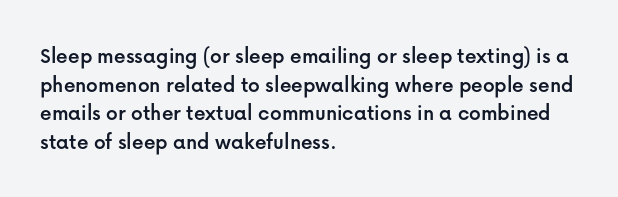
Each line starts at the same left margin while the right side varies. This sample uses plain, unmodified letter spacing. Only glyphs here, with clear space below each row. The letters stand upright; this is a roman face.
